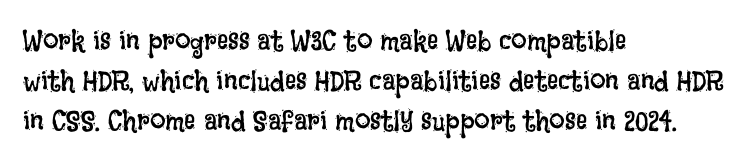
{"italic": "no", "bold": "no", "weight": "regular", "width": "condensed", "stroke_contrast": "low", "x_height": "large", "monospaced": "no", "underline": "no", "align": "left", "line_spacing": "normal", "line_spacing_ratio": 1.43, "letter_spacing": "normal", "letter_spacing_em": 0.0, "glyph_px": 28}
